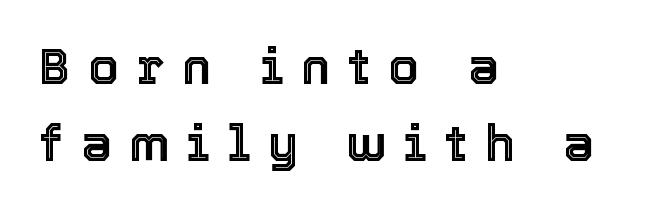
The image shows 49 px text type, upright; set left-aligned, normal line spacing (1.57x), unusually wide letter spacing (+0.36 em), not underlined; a medium x-height.
